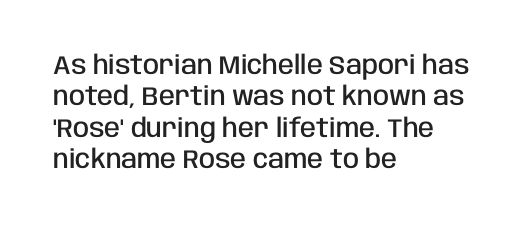
Here the glyphs are tracked normally, forming tight word shapes. Posture: vertical. Quick note: underline off. In CSS terms this would be text-align: left. This is moderately heavy type, rendered in semibold.
